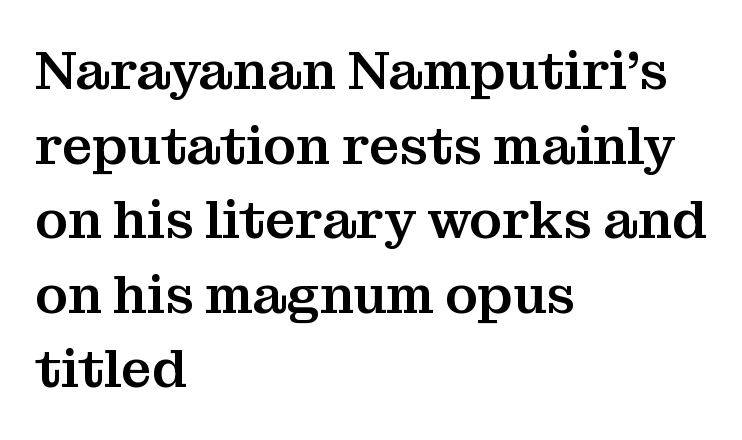
Q: Is the text italic (slanted)? A: No, it is upright.
Q: Is the typeface a serif or a sans-serif typeface? A: Serif.
Q: Is the text underlined? A: No.
Q: How is the paragraph aligned? A: Left-aligned.
Q: Is the spacing between letters normal or unusually wide? A: Normal.
Q: Is the spacing between lines tight, normal or loose? A: Normal.
Q: Width (condensed, normal, or wide)? A: Normal.
Q: Stroke contrast? A: Medium.
Q: x-height? A: Medium.
Q: Monospaced? A: No.
